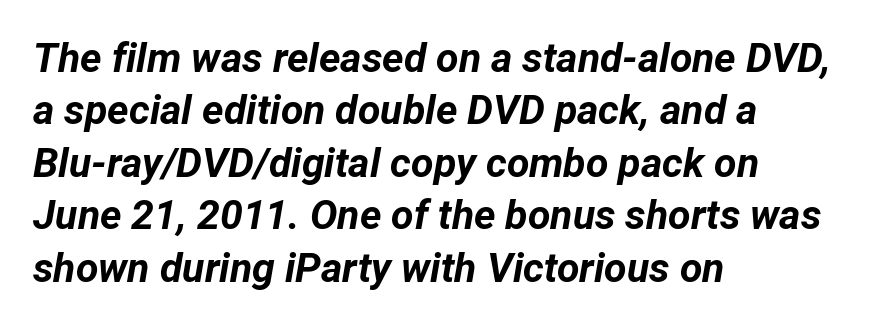
{"italic": "yes", "lean": "right", "slant_degrees": 12, "bold": "yes", "weight": "bold", "width": "normal", "stroke_contrast": "low", "x_height": "medium", "monospaced": "no", "underline": "no", "align": "left", "line_spacing": "normal", "line_spacing_ratio": 1.28, "letter_spacing": "normal", "letter_spacing_em": 0.0, "glyph_px": 41}
